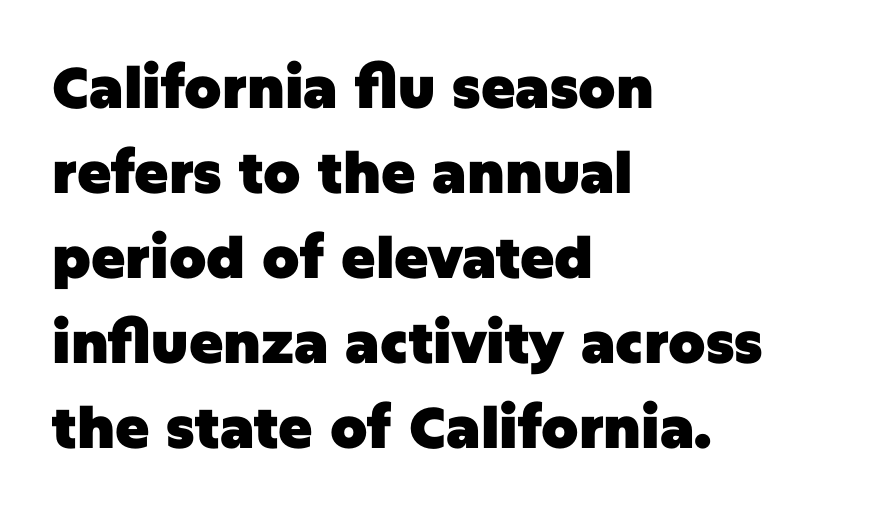
Q: Is the text bold? A: Yes.
Q: Is the text italic (slanted)? A: No, it is upright.
Q: Is the typeface a serif or a sans-serif typeface? A: Sans-serif.
Q: Is the text underlined? A: No.
Q: How is the paragraph aligned? A: Left-aligned.
Q: Is the spacing between letters normal or unusually wide? A: Normal.
Q: Is the spacing between lines tight, normal or loose? A: Normal.
Q: Width (condensed, normal, or wide)? A: Normal.
Q: Stroke contrast? A: Low.
Q: x-height? A: Large.
Q: Monospaced? A: No.
